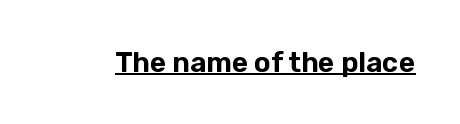
Each line of the rendering has a horizontal stroke beneath the glyphs. The letterforms sit shoulder to shoulder at normal distance. If you drew a line through each stem, it would be perfectly vertical. Nope, no serifs anywhere on these letters. This sample has the flowing, uneven cadence of proportional lettering.
